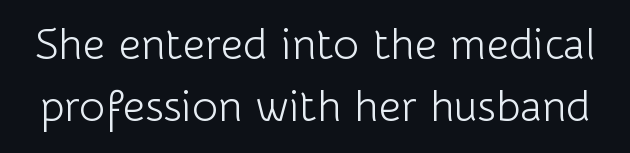
The image shows 44 px light sans-serif type, upright; set normal line spacing (1.41x), normal letter spacing, not underlined; low stroke contrast and a medium x-height.
